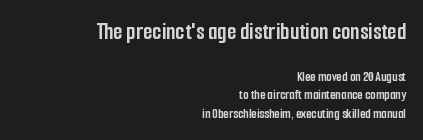
The image shows 24 px bold type, upright; set right-aligned, normal line spacing (1.32x), normal letter spacing, not underlined; the first (top) block is 1.71x larger.
